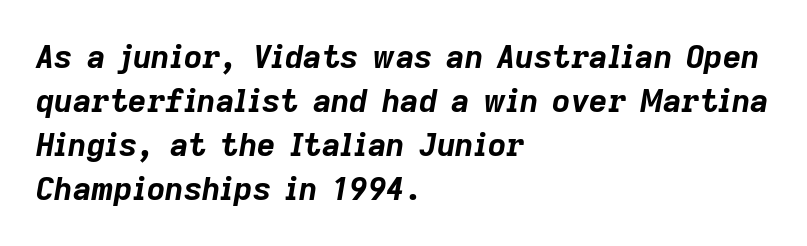
The image shows 32 px bold type, italic (leaning right); set left-aligned, normal line spacing (1.38x), normal letter spacing, not underlined; low stroke contrast and a medium x-height.
